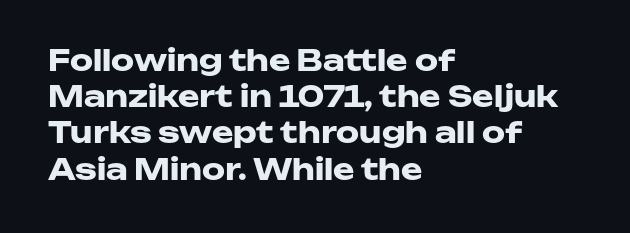
The image shows 29 px heavy, wide sans-serif type, upright; set left-aligned, normal line spacing (1.25x), normal letter spacing, not underlined; low stroke contrast and a medium x-height.
